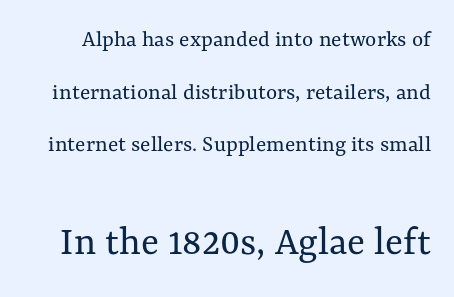
The image shows 42 px regular-weight type, upright; set loose line spacing (2.19x), normal letter spacing, not underlined; the second (bottom) block is 1.75x larger; medium stroke contrast and a medium x-height.
